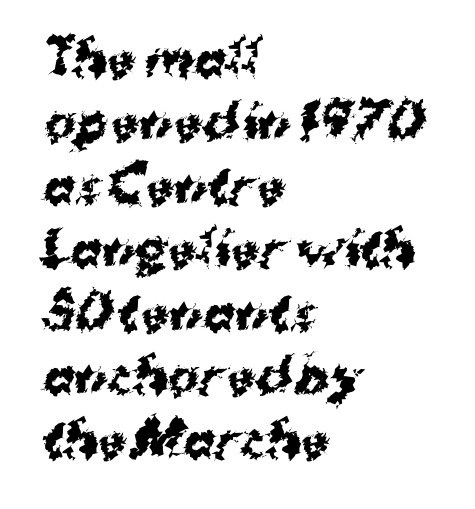
{"serif": "no", "bold": "yes", "weight": "bold", "width": "normal", "stroke_contrast": "medium", "x_height": "medium", "monospaced": "no", "underline": "no", "align": "left", "line_spacing": "normal", "line_spacing_ratio": 1.35, "letter_spacing": "normal", "letter_spacing_em": 0.0, "glyph_px": 47}
